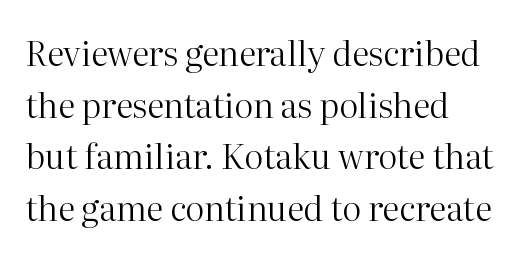
Q: Is the text bold? A: No.
Q: Is the text italic (slanted)? A: No, it is upright.
Q: Is the typeface a serif or a sans-serif typeface? A: Serif.
Q: Is the text underlined? A: No.
Q: Is the spacing between letters normal or unusually wide? A: Normal.
Q: Is the spacing between lines tight, normal or loose? A: Normal.
Q: Width (condensed, normal, or wide)? A: Normal.
Q: Stroke contrast? A: High.
Q: x-height? A: Medium.
Q: Monospaced? A: No.
